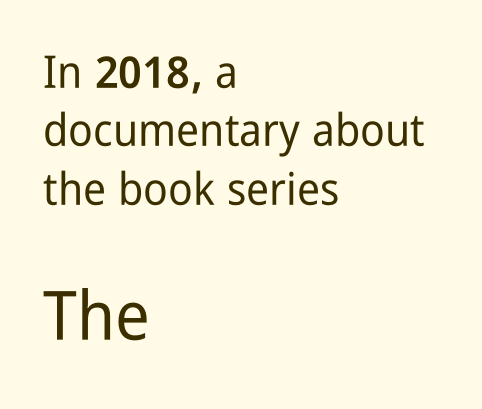
What stands out about the letter spacing? Nothing — it is the standard amount. Nope, no serifs anywhere on these letters. Is the block centered? No — it sits flush against the left margin. This is roman type, the default non-slanted kind. Reading down the column, the eye jumps a familiar distance to each next line.
